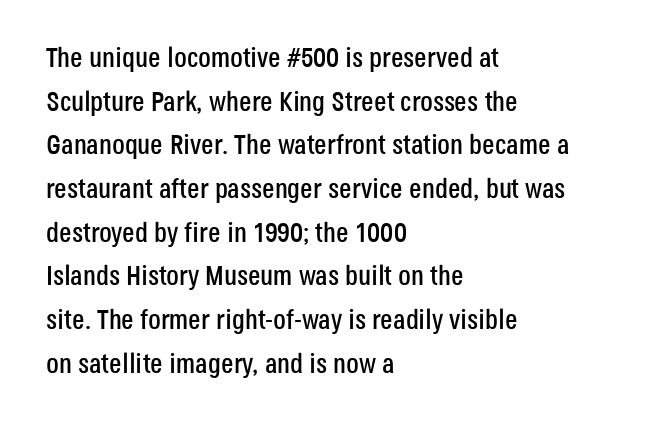
{"serif": "no", "italic": "no", "width": "condensed", "stroke_contrast": "low", "x_height": "large", "monospaced": "no", "underline": "no", "align": "left", "line_spacing": "normal", "line_spacing_ratio": 1.56, "letter_spacing": "normal", "letter_spacing_em": 0.0, "glyph_px": 28}
